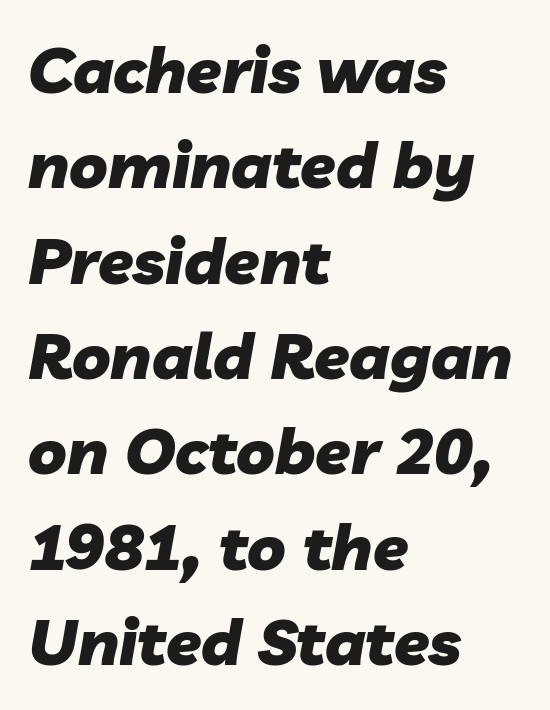
Q: Is the text bold? A: Yes.
Q: Is the text italic (slanted)? A: Yes, it leans right by about 10 degrees.
Q: Is the text underlined? A: No.
Q: How is the paragraph aligned? A: Left-aligned.
Q: Is the spacing between letters normal or unusually wide? A: Normal.
Q: Is the spacing between lines tight, normal or loose? A: Normal.
Q: Width (condensed, normal, or wide)? A: Normal.
Q: Stroke contrast? A: Low.
Q: x-height? A: Medium.
Q: Monospaced? A: No.
